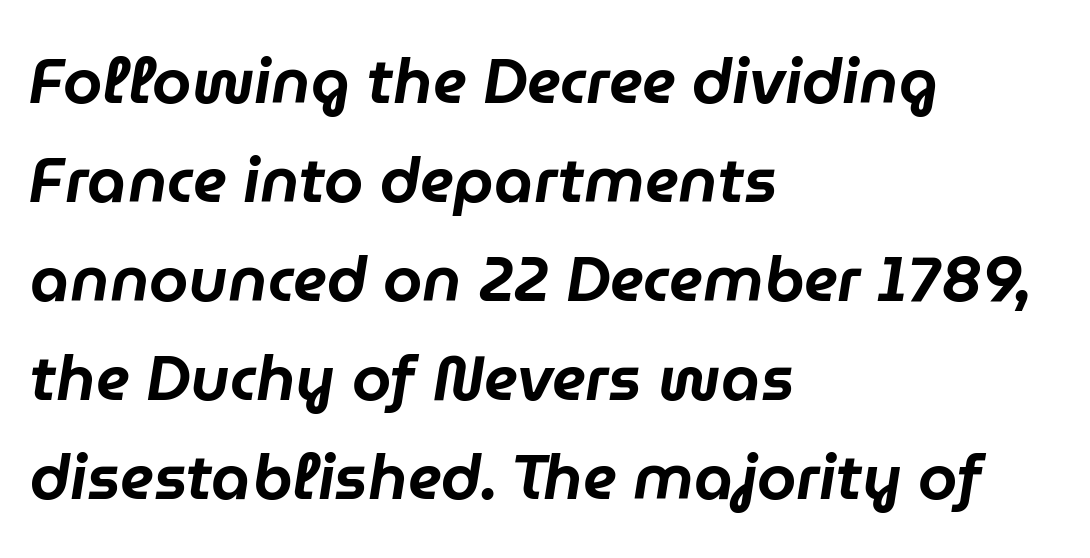
{"italic": "yes", "lean": "right", "slant_degrees": 9, "width": "normal", "stroke_contrast": "low", "x_height": "medium", "monospaced": "no", "underline": "no", "align": "left", "line_spacing": "normal", "line_spacing_ratio": 1.57, "letter_spacing": "normal", "letter_spacing_em": 0.0, "glyph_px": 63}
